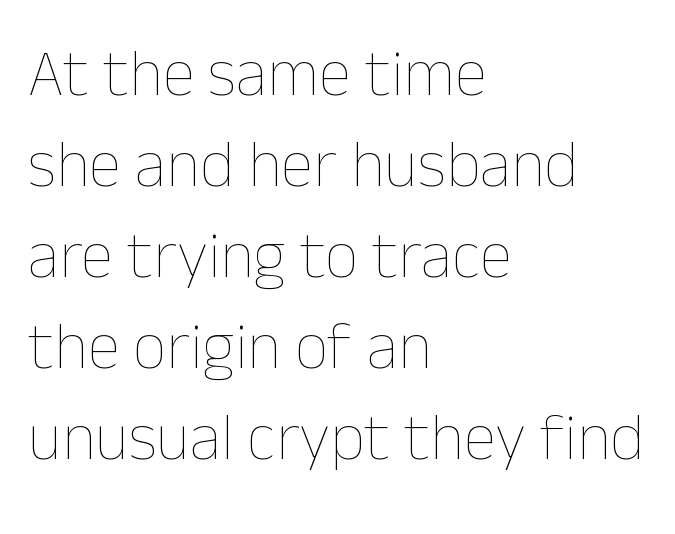
Q: Is the text bold? A: No.
Q: Is the text italic (slanted)? A: No, it is upright.
Q: Is the text underlined? A: No.
Q: How is the paragraph aligned? A: Left-aligned.
Q: Is the spacing between letters normal or unusually wide? A: Normal.
Q: Is the spacing between lines tight, normal or loose? A: Normal.
Q: Width (condensed, normal, or wide)? A: Normal.
Q: Stroke contrast? A: Low.
Q: x-height? A: Medium.
Q: Monospaced? A: No.
